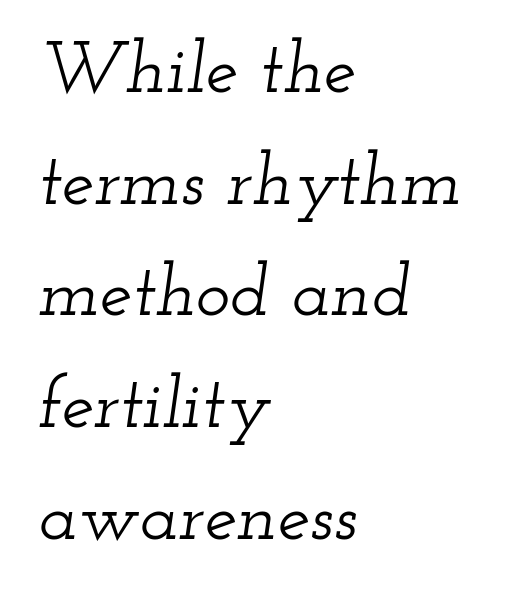
A classic flush-left, rag-right setting is used for this passage. Observe the lean: these are italic letterforms. Leading: standard. The type family on display is of the serif kind.
